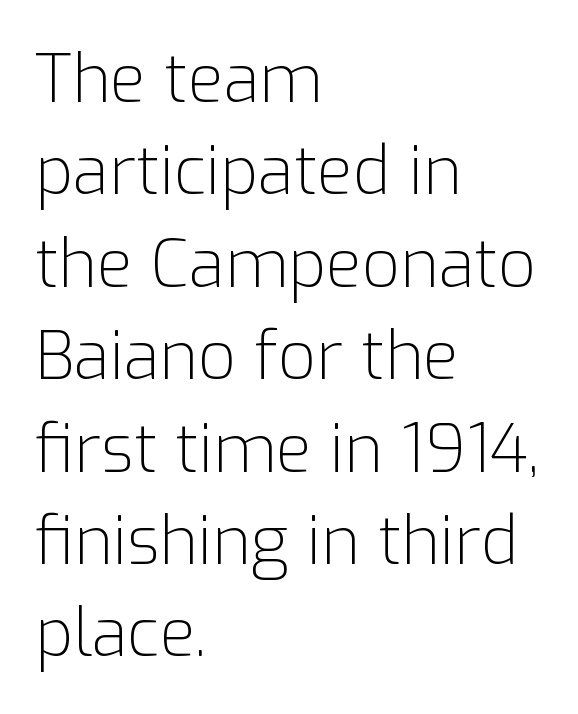
Regular leading. Visually the block forms a straight wall on the left and a jagged coastline on the right. Look at the bottom of the vertical strokes: they stop flat, with no serifs. The face used here is proportionally spaced, like ordinary book or web type. Ink coverage per letter is moderate at most.
